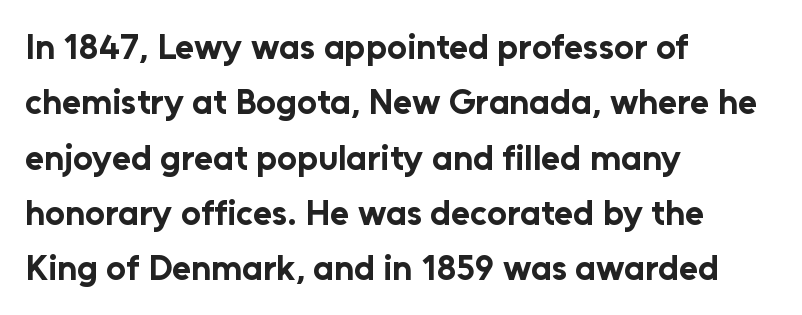
Do the letters lean? They stand straight. Glyph-to-glyph distance matches everyday printed text. Regarding serifs, this sample does without them. Strokes here are thick enough to call this a true bold.
